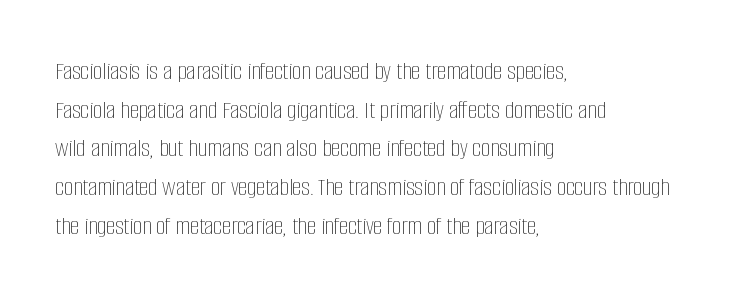
Posture: vertical. The weight tops out at a normal text grade. Words appear dense and cohesive because spacing is normal. If you drew a ruler down the left edge, every line would touch it. Line spacing here is normal. Underline: absent.
